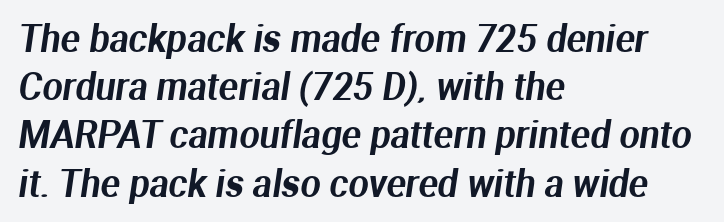
Q: Is the typeface a serif or a sans-serif typeface? A: Sans-serif.
Q: Is the text underlined? A: No.
Q: How is the paragraph aligned? A: Left-aligned.
Q: Is the spacing between letters normal or unusually wide? A: Normal.
Q: Is the spacing between lines tight, normal or loose? A: Normal.
Q: Width (condensed, normal, or wide)? A: Normal.
Q: Stroke contrast? A: Medium.
Q: x-height? A: Medium.
Q: Monospaced? A: No.
